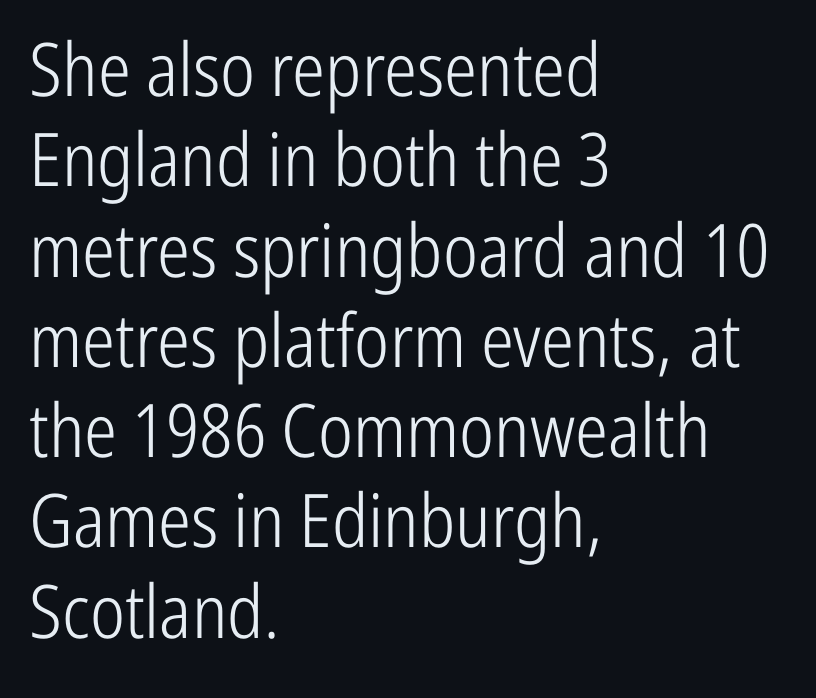
A clean baseline with only descenders dipping below it. Varying glyph widths throughout — classic text-font behaviour. Teacher's note: observe the even left margin — that is flush-left alignment. Type style note: lacks serifs.
